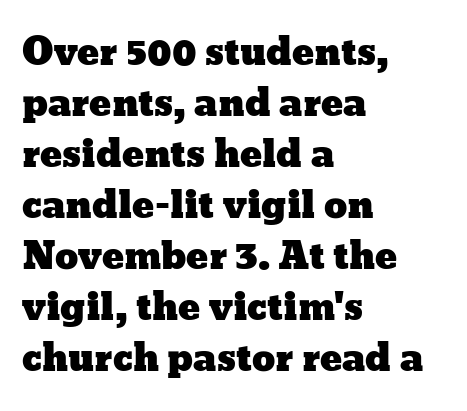
Q: Is the text italic (slanted)? A: No, it is upright.
Q: Is the text underlined? A: No.
Q: How is the paragraph aligned? A: Left-aligned.
Q: Is the spacing between letters normal or unusually wide? A: Normal.
Q: Is the spacing between lines tight, normal or loose? A: Normal.
Q: Width (condensed, normal, or wide)? A: Wide.
Q: Stroke contrast? A: Low.
Q: x-height? A: Medium.
Q: Monospaced? A: No.
